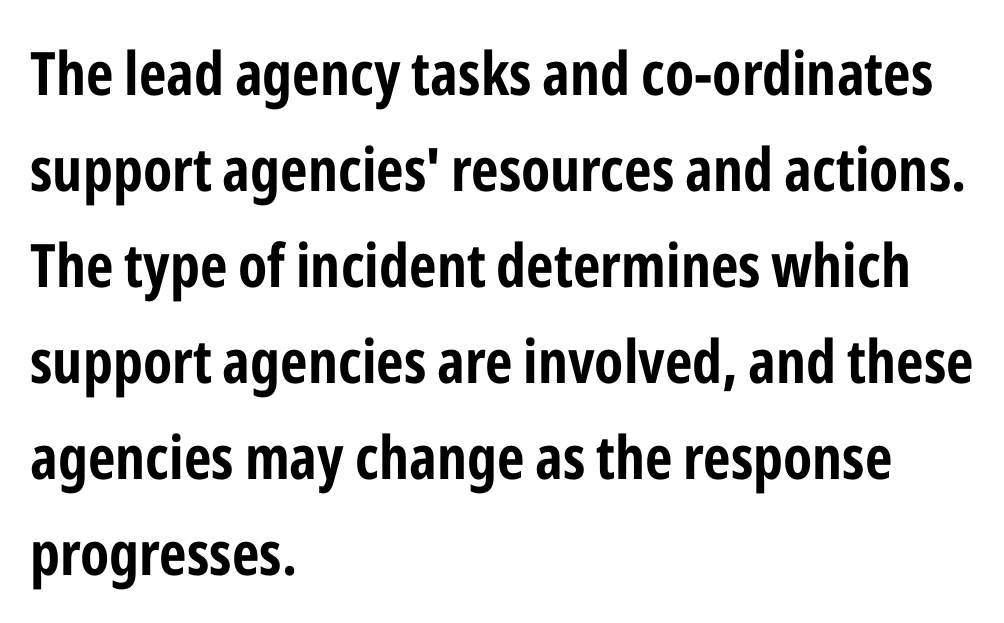
Q: Is the text bold? A: Yes.
Q: Is the text italic (slanted)? A: No, it is upright.
Q: Is the typeface a serif or a sans-serif typeface? A: Sans-serif.
Q: Is the text underlined? A: No.
Q: How is the paragraph aligned? A: Left-aligned.
Q: Is the spacing between letters normal or unusually wide? A: Normal.
Q: Is the spacing between lines tight, normal or loose? A: Normal.
Q: Width (condensed, normal, or wide)? A: Condensed.
Q: Stroke contrast? A: Low.
Q: x-height? A: Medium.
Q: Monospaced? A: No.
